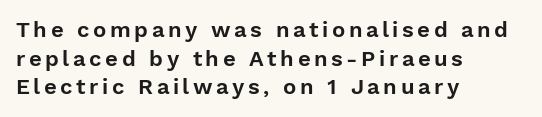
Normally led — the rows are evenly, conventionally spaced. The space directly below the letters is spotless. Does the copy run flush right? No — it runs flush left. The lettering holds an erect, upright posture throughout.
